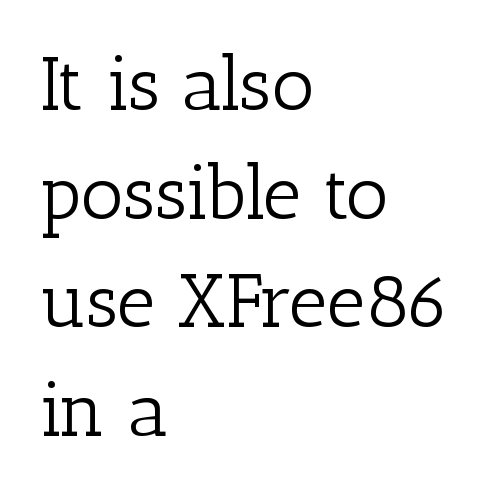
Q: Is the text bold? A: No.
Q: Is the text italic (slanted)? A: No, it is upright.
Q: Is the typeface a serif or a sans-serif typeface? A: Serif.
Q: Is the text underlined? A: No.
Q: How is the paragraph aligned? A: Left-aligned.
Q: Is the spacing between letters normal or unusually wide? A: Normal.
Q: Is the spacing between lines tight, normal or loose? A: Normal.
Q: Width (condensed, normal, or wide)? A: Normal.
Q: Stroke contrast? A: Low.
Q: x-height? A: Medium.
Q: Monospaced? A: No.
